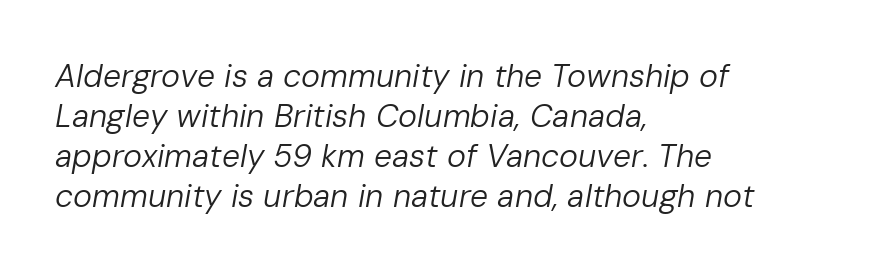
{"italic": "yes", "lean": "right", "slant_degrees": 10, "bold": "no", "weight": "regular", "width": "normal", "stroke_contrast": "low", "x_height": "medium", "monospaced": "no", "underline": "no", "align": "left", "line_spacing": "normal", "line_spacing_ratio": 1.25, "letter_spacing": "normal", "letter_spacing_em": 0.0, "glyph_px": 32}
